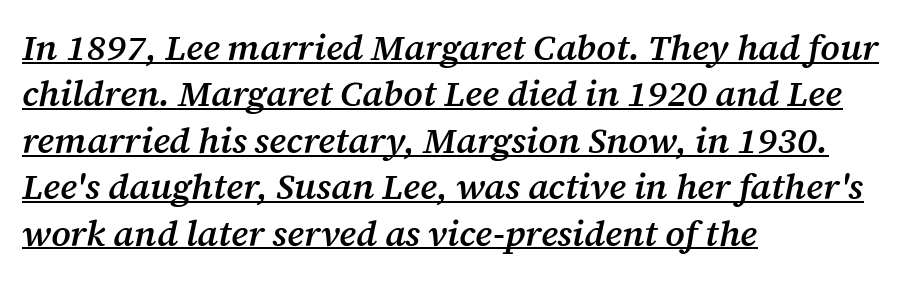
Q: Is the text bold? A: Semi-bold.
Q: Is the text italic (slanted)? A: Yes, it leans right by about 12 degrees.
Q: Is the typeface a serif or a sans-serif typeface? A: Serif.
Q: Is the text underlined? A: Yes.
Q: How is the paragraph aligned? A: Left-aligned.
Q: Is the spacing between letters normal or unusually wide? A: Normal.
Q: Is the spacing between lines tight, normal or loose? A: Normal.
Q: Width (condensed, normal, or wide)? A: Normal.
Q: Stroke contrast? A: Medium.
Q: x-height? A: Medium.
Q: Monospaced? A: No.
